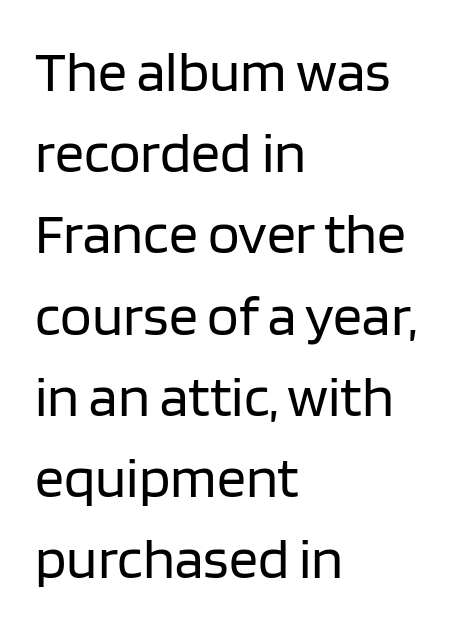
{"serif": "no", "italic": "no", "bold": "no", "weight": "regular", "width": "normal", "stroke_contrast": "low", "x_height": "large", "monospaced": "no", "underline": "no", "align": "left", "line_spacing": "normal", "line_spacing_ratio": 1.4, "letter_spacing": "normal", "letter_spacing_em": 0.0, "glyph_px": 58}
